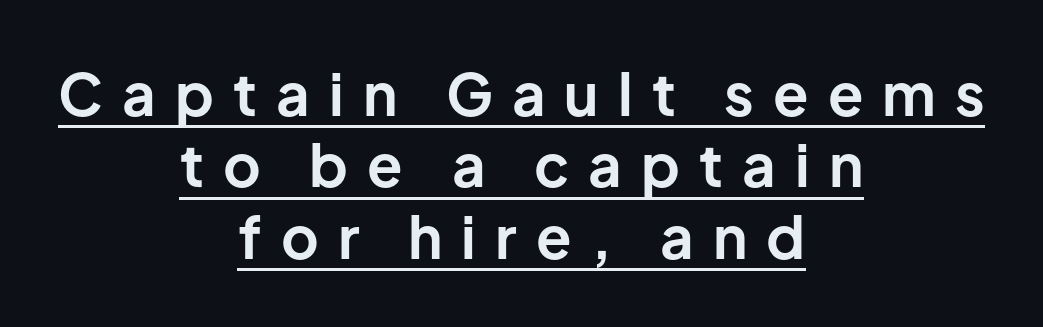
Q: Is the text bold? A: Yes.
Q: Is the text italic (slanted)? A: No, it is upright.
Q: Is the typeface a serif or a sans-serif typeface? A: Sans-serif.
Q: Is the text underlined? A: Yes.
Q: How is the paragraph aligned? A: Centered.
Q: Is the spacing between letters normal or unusually wide? A: Unusually wide.
Q: Width (condensed, normal, or wide)? A: Normal.
Q: Stroke contrast? A: Low.
Q: x-height? A: Medium.
Q: Monospaced? A: No.
